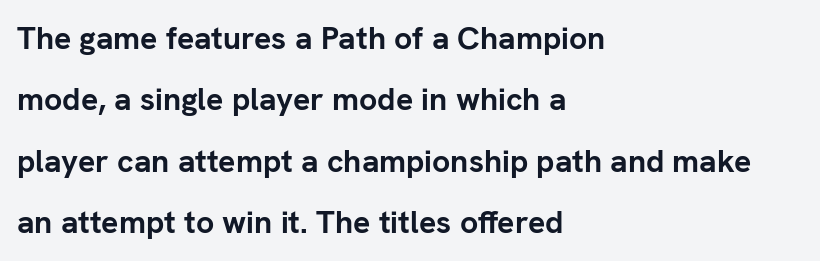
This rendering features lettering with no underline. Visually the block forms a straight wall on the left and a jagged coastline on the right. A great deal of white space separates one row of letters from the next. It's the straight-up-and-down kind of type. Note the varied advance widths — an 'i' is clearly narrower than an 'm'. Nope, no serifs anywhere on these letters.
